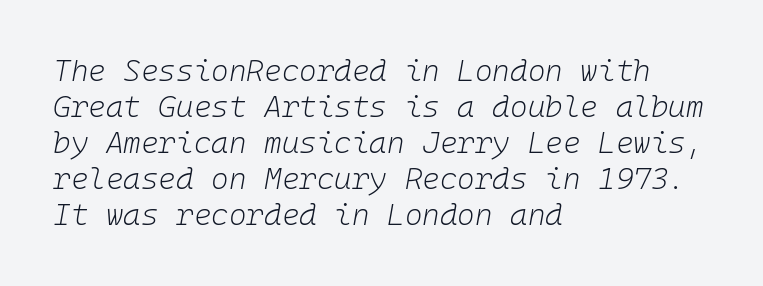
{"italic": "yes", "lean": "right", "slant_degrees": 10, "bold": "no", "weight": "light", "width": "normal", "stroke_contrast": "low", "x_height": "medium", "monospaced": "yes", "underline": "no", "align": "left", "line_spacing_ratio": 1.2, "letter_spacing": "normal", "letter_spacing_em": 0.0, "glyph_px": 30}
